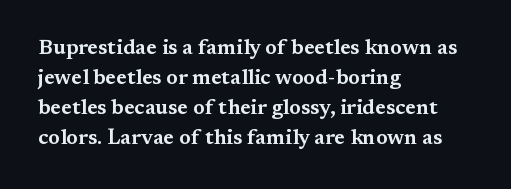
{"italic": "no", "underline": "no", "align": "left", "line_spacing": "normal", "line_spacing_ratio": 1.43, "letter_spacing": "normal", "letter_spacing_em": 0.0, "glyph_px": 21}
